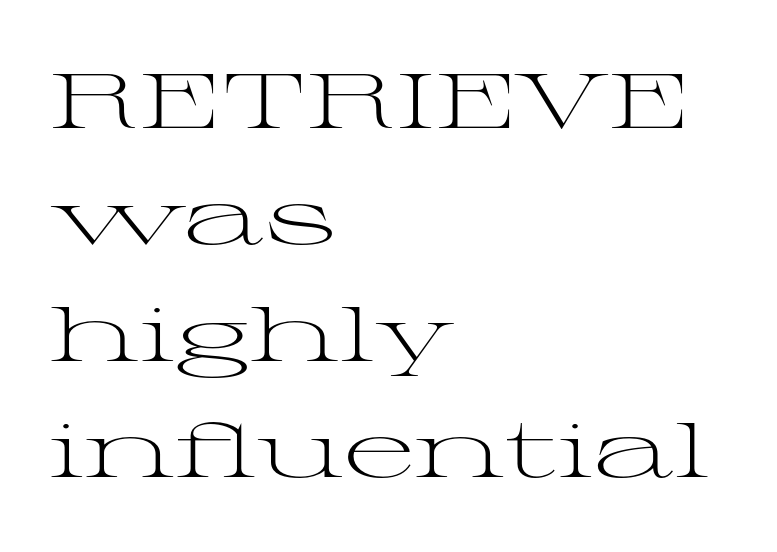
Q: Is the text bold? A: No.
Q: Is the text italic (slanted)? A: No, it is upright.
Q: Is the typeface a serif or a sans-serif typeface? A: Serif.
Q: Is the text underlined? A: No.
Q: How is the paragraph aligned? A: Left-aligned.
Q: Is the spacing between letters normal or unusually wide? A: Normal.
Q: Is the spacing between lines tight, normal or loose? A: Normal.
Q: Width (condensed, normal, or wide)? A: Wide.
Q: Stroke contrast? A: Medium.
Q: x-height? A: Medium.
Q: Monospaced? A: No.
